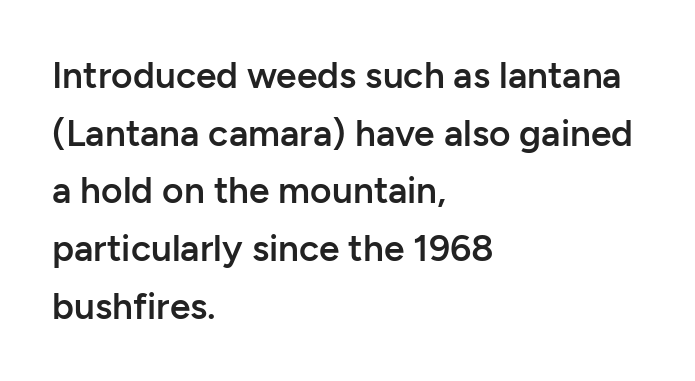
The letters are semibold — heavier than regular but short of a full bold. Each letter keeps its own natural width here, so spacing adapts to shape. Compared with typical body copy, the letter spacing here is the same. The specimen reads as upright at a glance. Honestly, the row spacing looks completely unremarkable. The letters carry no serifs — their stems end cleanly without finishing strokes.
